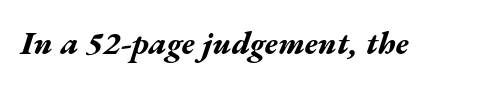
The image shows 32 px bold, wide type, italic (leaning right); set normal letter spacing, not underlined; medium stroke contrast and a medium x-height.
